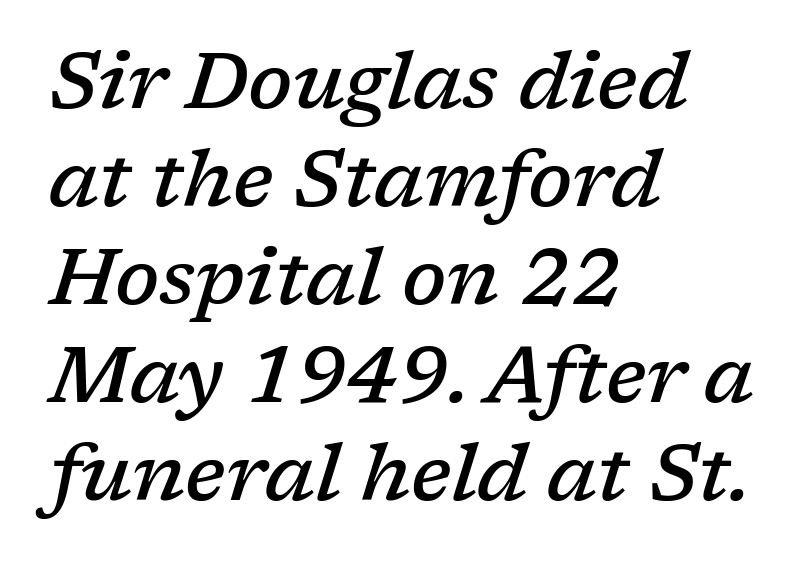
The image shows 79 px semibold serif type, italic (leaning right); set left-aligned, line spacing 1.24x, normal letter spacing, not underlined; low stroke contrast and a medium x-height.
